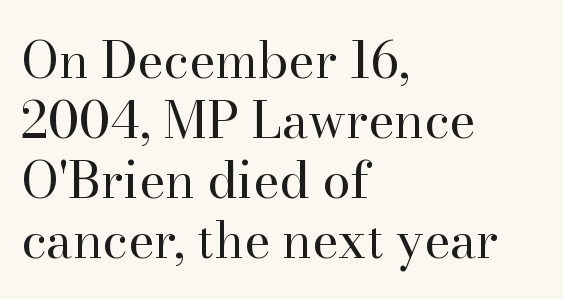
Italic? Not at all — the glyphs are vertical. This is serif lettering, the kind often seen in printed books. Observe the ordinary spacing: letters are neighbours, not strangers. Heft: none added — not bold. A typesetter would call this proportional, since set widths differ per character.
